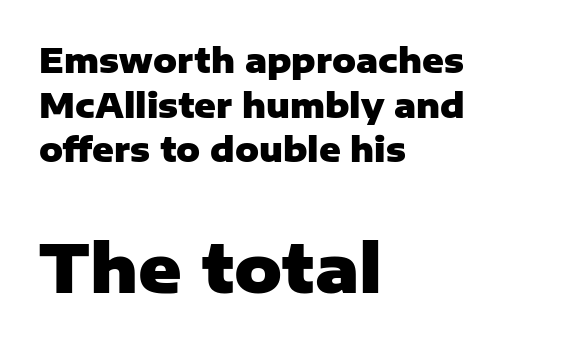
The image shows 66 px heavy sans-serif type, upright; set left-aligned, normal line spacing (1.35x), normal letter spacing, not underlined; the second (bottom) block is 2.0x larger; low stroke contrast and a medium x-height.
